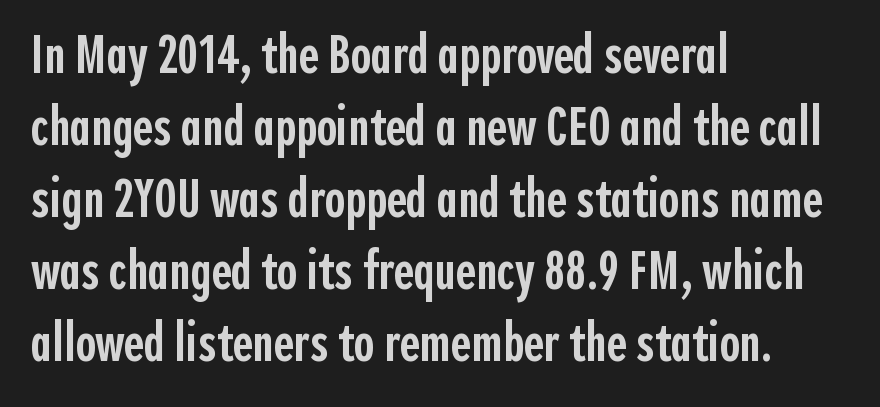
Q: Is the text bold? A: Semi-bold.
Q: Is the text italic (slanted)? A: No, it is upright.
Q: Is the typeface a serif or a sans-serif typeface? A: Sans-serif.
Q: Is the text underlined? A: No.
Q: How is the paragraph aligned? A: Left-aligned.
Q: Is the spacing between letters normal or unusually wide? A: Normal.
Q: Is the spacing between lines tight, normal or loose? A: Normal.
Q: Width (condensed, normal, or wide)? A: Condensed.
Q: x-height? A: Medium.
Q: Monospaced? A: No.
